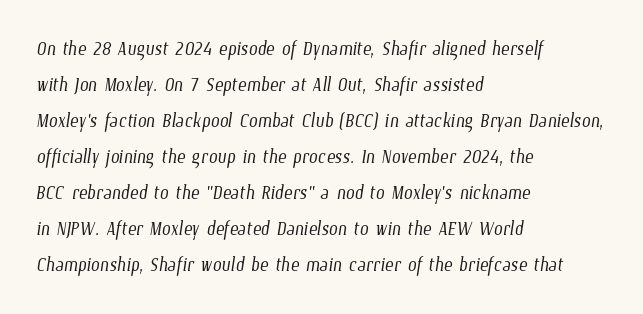
The image shows 25 px text type; set left-aligned, normal line spacing (1.44x), normal letter spacing, not underlined.
